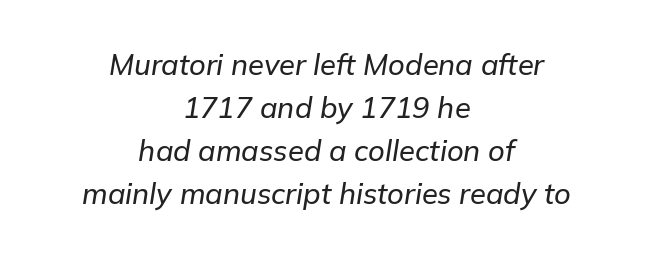
The image shows 29 px text type, italic (leaning right); set centered, normal line spacing (1.48x), normal letter spacing, not underlined; low stroke contrast and a medium x-height.
